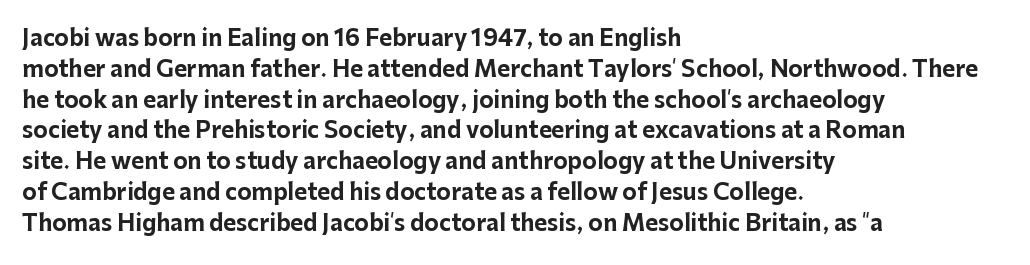
Q: Is the text bold? A: Yes.
Q: Is the text italic (slanted)? A: No, it is upright.
Q: Is the text underlined? A: No.
Q: How is the paragraph aligned? A: Left-aligned.
Q: Is the spacing between letters normal or unusually wide? A: Normal.
Q: Is the spacing between lines tight, normal or loose? A: Normal.
